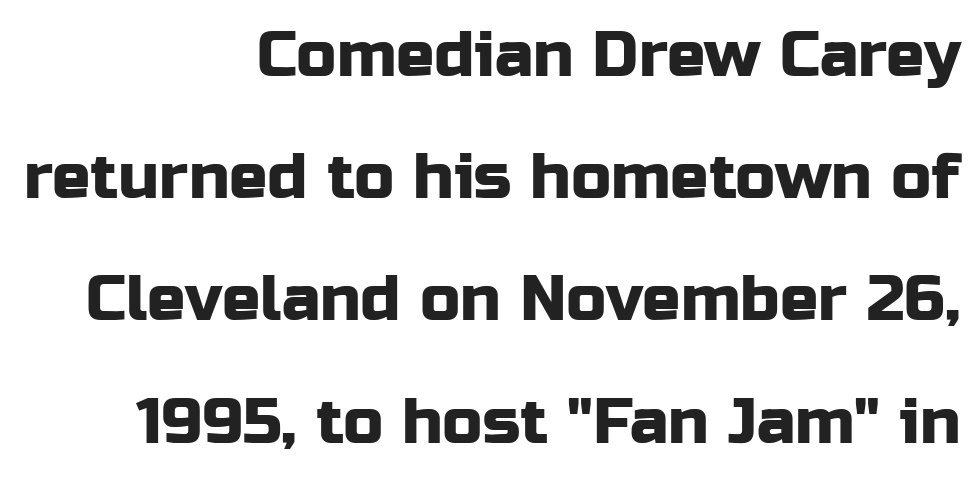
{"serif": "no", "italic": "no", "width": "normal", "stroke_contrast": "low", "x_height": "medium", "monospaced": "no", "underline": "no", "align": "right", "line_spacing": "loose", "line_spacing_ratio": 1.91, "letter_spacing": "normal", "letter_spacing_em": 0.0, "glyph_px": 64}
